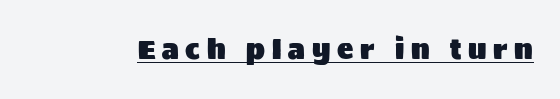
{"italic": "no", "underline": "yes", "letter_spacing": "wide", "letter_spacing_em": 0.25, "glyph_px": 27}
